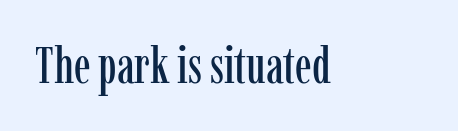
Q: Is the text italic (slanted)? A: No, it is upright.
Q: Is the typeface a serif or a sans-serif typeface? A: Serif.
Q: Is the text underlined? A: No.
Q: Is the spacing between letters normal or unusually wide? A: Normal.
Q: Width (condensed, normal, or wide)? A: Condensed.
Q: Stroke contrast? A: Low.
Q: x-height? A: Medium.
Q: Monospaced? A: No.
